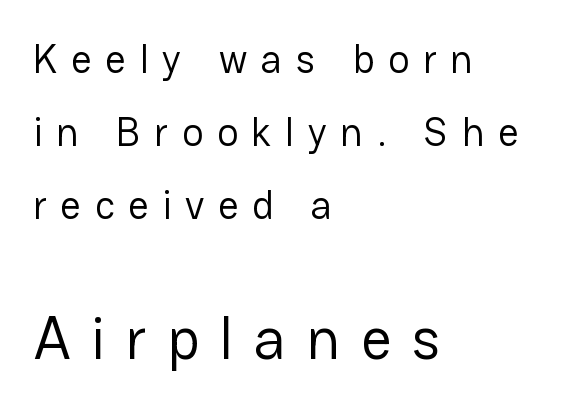
Q: Is the text bold? A: No.
Q: Is the text italic (slanted)? A: No, it is upright.
Q: Is the typeface a serif or a sans-serif typeface? A: Sans-serif.
Q: Is the text underlined? A: No.
Q: How is the paragraph aligned? A: Left-aligned.
Q: Is the spacing between letters normal or unusually wide? A: Unusually wide.
Q: Which block of text is set in a larger size, the first (top) or the second (bottom)? A: The second (bottom) one.
Q: Width (condensed, normal, or wide)? A: Normal.
Q: Stroke contrast? A: Low.
Q: x-height? A: Medium.
Q: Monospaced? A: No.
